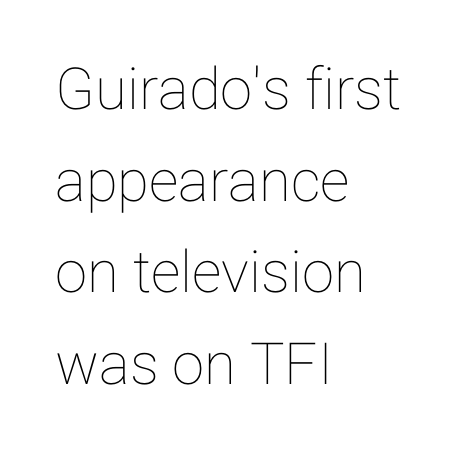
Letters rest on an invisible, unmarked baseline. The passage shown stacks its lines at a standard gap. Nobody touched the tracking dial on this one. You could not count columns in this text — the font is proportionally spaced. These lines stack with their left ends in a neat column. Do the letters lean? They stand straight.
